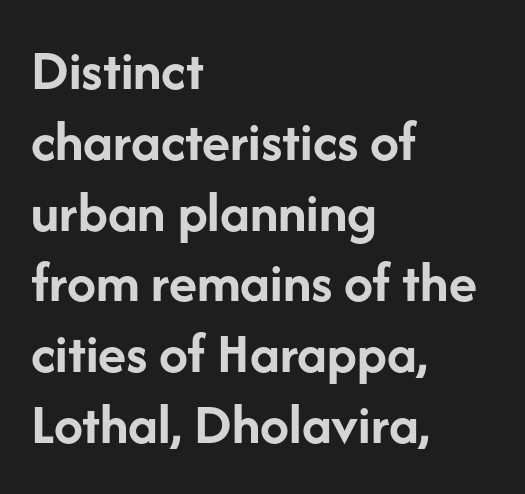
The glyphs in this specimen are sans serif. This sample uses plain, unmodified letter spacing. The lines in this sample share a left origin and differ only in where they stop. If you drew a line through each stem, it would be perfectly vertical. Its strokes are broad and dark, the hallmark of bold type.
